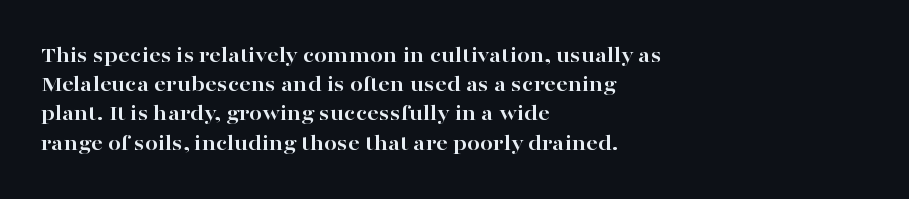
The image shows 23 px bold type, upright; set left-aligned, normal line spacing (1.27x), normal letter spacing, not underlined.
